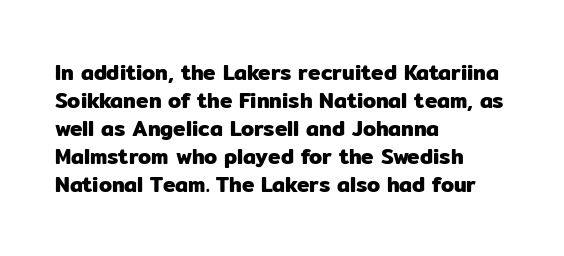
The image shows 21 px text type, upright; set left-aligned, normal line spacing (1.33x), normal letter spacing, not underlined.
